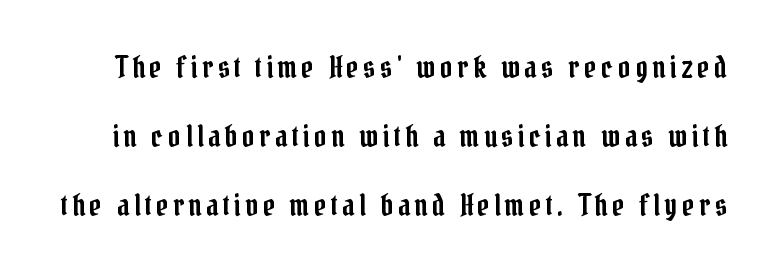
The image shows 30 px condensed serif type, upright; set loose line spacing (2.3x), not underlined; low stroke contrast and a medium x-height.
